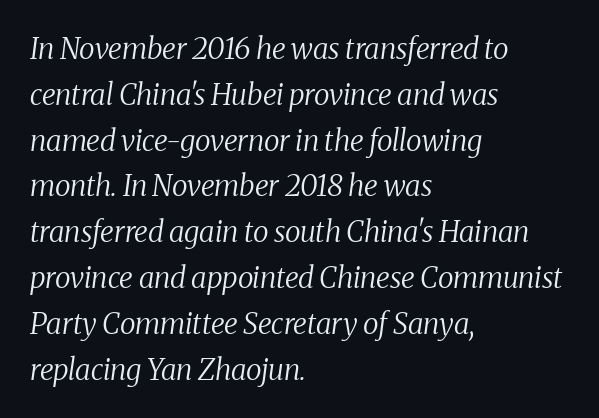
If you measured baseline to baseline, you'd find a middling distance. Each letter's strokes conclude with small projecting serifs. The strokes are not fattened; the text isn't bold. Rendered with sloped, italic letterforms.
